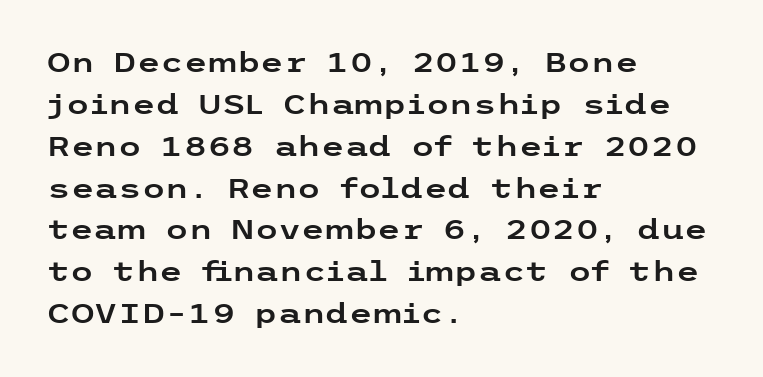
The image shows 27 px text type, upright; set left-aligned, normal line spacing (1.55x), normal letter spacing, not underlined.
